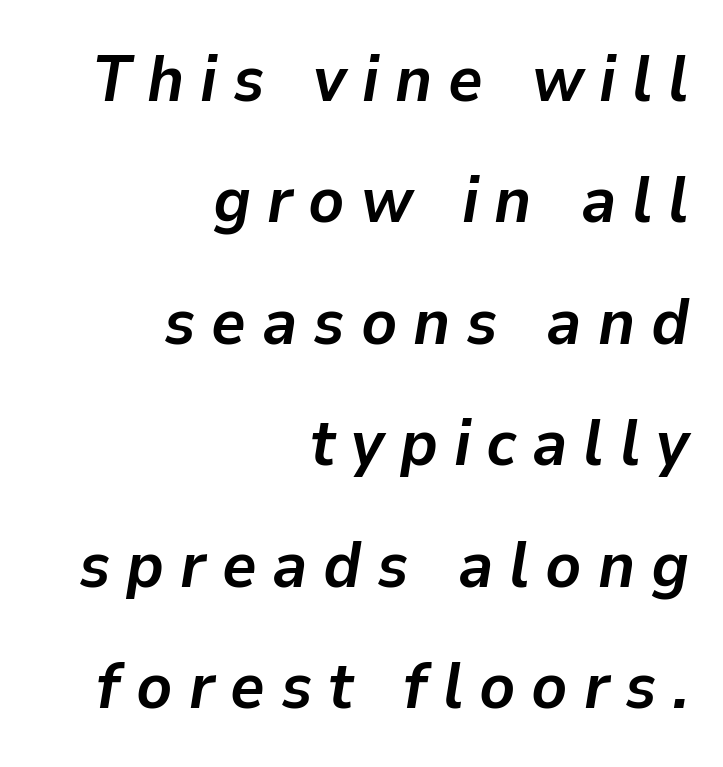
{"italic": "yes", "lean": "right", "slant_degrees": 9, "bold": "yes", "weight": "semibold", "width": "normal", "stroke_contrast": "low", "x_height": "medium", "monospaced": "no", "underline": "no", "align": "right", "line_spacing_ratio": 1.84, "letter_spacing": "wide", "letter_spacing_em": 0.24, "glyph_px": 66}
